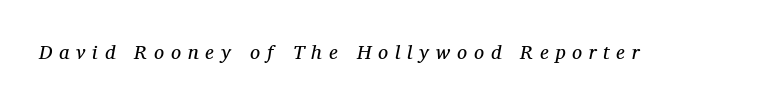
The image shows 20 px text type, italic (leaning right); set unusually wide letter spacing (+0.34 em), not underlined.
